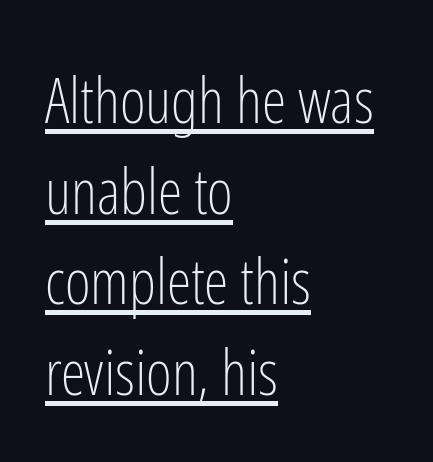
Underlined type. These lines stack with their left ends in a neat column. Italic? Not at all — the glyphs are vertical. These lines are rendered in a variable-pitch font. Vertically, the passage feels balanced, rows spaced as you'd expect.
